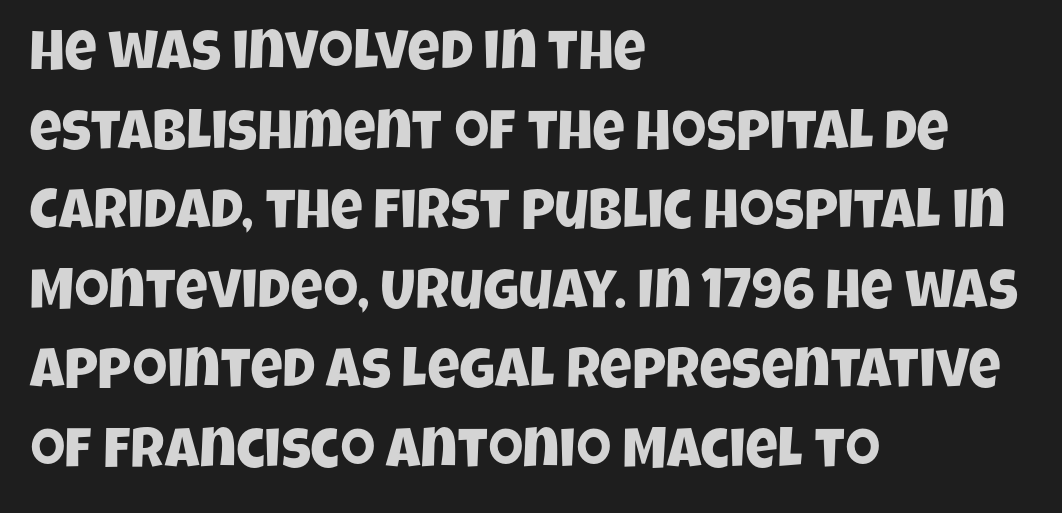
The image shows 56 px condensed sans-serif type; set left-aligned, normal line spacing (1.42x), normal letter spacing, not underlined; low stroke contrast and a large x-height.
